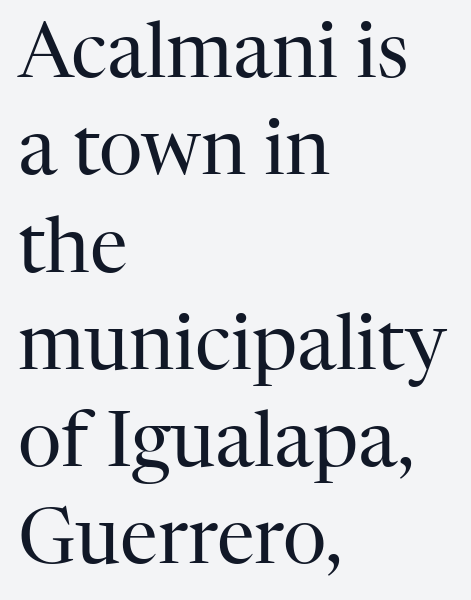
Compared with a typical body face, this is equally light or lighter still. Default kerning and tracking; the words read as compact shapes. Rows of type keep a routine distance in the vertical direction. The characters display serif detailing at their extremities.
